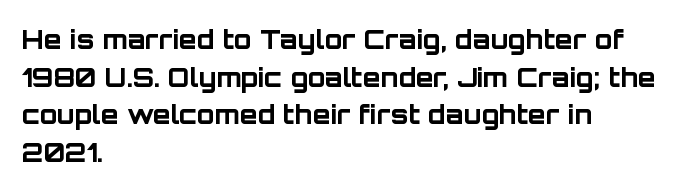
The image shows 26 px bold type, upright; set left-aligned, normal line spacing (1.45x), normal letter spacing, not underlined.
